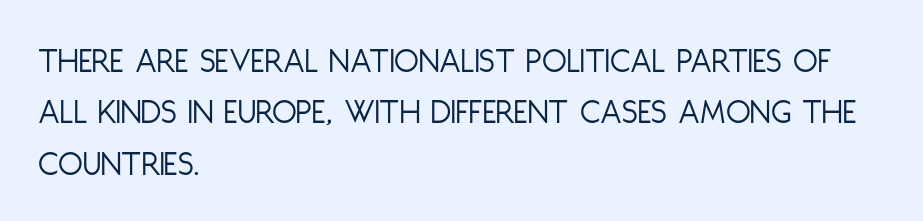
{"serif": "no", "italic": "no", "bold": "no", "weight": "light", "width": "condensed", "stroke_contrast": "low", "x_height": "large", "monospaced": "no", "underline": "no", "align": "left", "line_spacing": "normal", "line_spacing_ratio": 1.43, "letter_spacing": "normal", "letter_spacing_em": 0.0, "glyph_px": 36}
